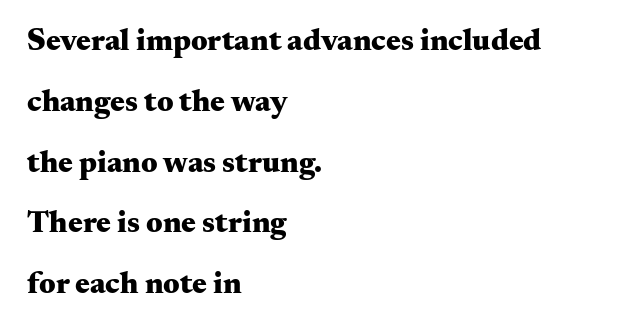
The image shows 31 px heavy, wide serif type, upright; set left-aligned, loose line spacing (1.96x), normal letter spacing, not underlined; medium stroke contrast and a small x-height.
